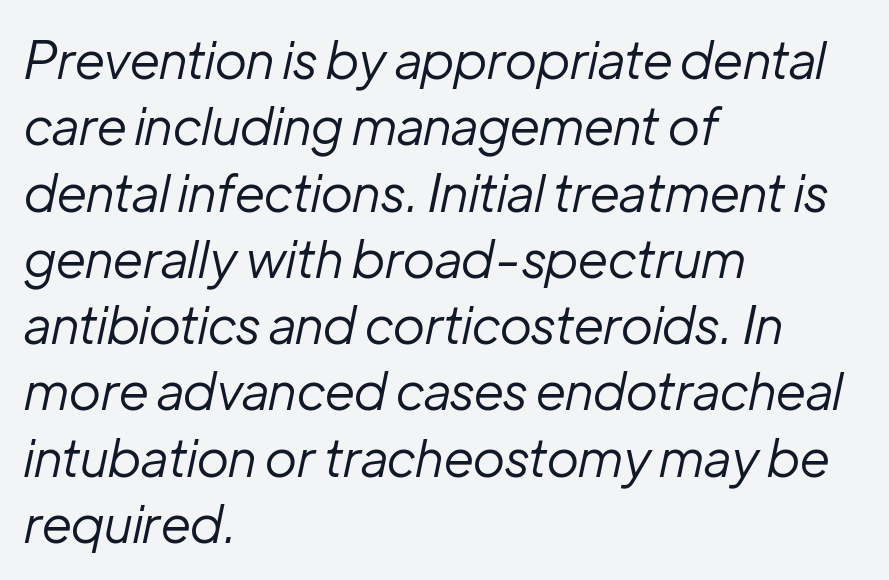
Italic: yes, the glyphs are oblique. Stem width sits at or under what a default text font uses. Characters follow at the spacing the type designer built in. A clean baseline with only descenders dipping below it. The rows are spaced the way most documents space them.
